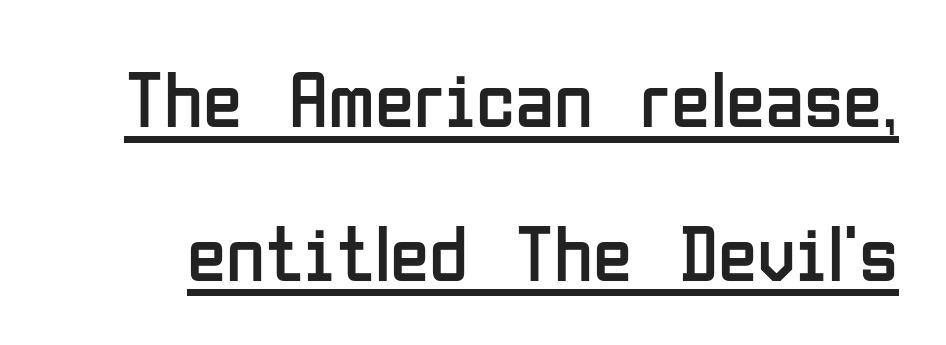
The face used here appears with an underline applied. Spacing verdict: proportional, widths tailored to each character. Heft: none added — not bold. These lines keep a tight, regular rhythm from letter to letter. When letters stand straight like this, we call the style roman or upright. This is sans-serif lettering, the kind often seen on screens and signage.
